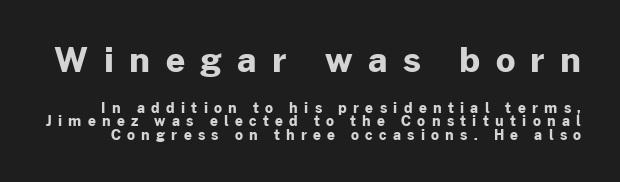
{"serif": "no", "italic": "no", "bold": "yes", "weight": "bold", "width": "normal", "stroke_contrast": "low", "x_height": "medium", "monospaced": "no", "underline": "no", "line_spacing": "tight", "line_spacing_ratio": 0.96, "letter_spacing": "wide", "letter_spacing_em": 0.45, "larger_block": "first", "size_ratio": 2.43, "glyph_px": 34}
